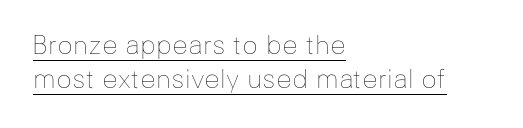
Q: Is the text bold? A: No.
Q: Is the text italic (slanted)? A: No, it is upright.
Q: Is the text underlined? A: Yes.
Q: How is the paragraph aligned? A: Left-aligned.
Q: Is the spacing between letters normal or unusually wide? A: Normal.
Q: Is the spacing between lines tight, normal or loose? A: Normal.
